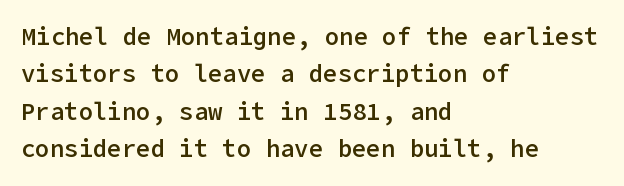
Summary of vertical rhythm: regular, with standard interline spacing. Do the letters lean? They stand straight. The passage is arranged the way most books set body copy — flush left. Bare-footed words on every line. The gaps between neighbouring characters are ordinary and unremarkable.
